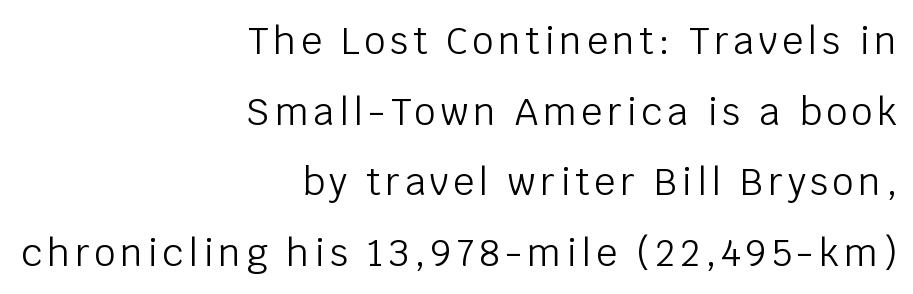
{"serif": "no", "italic": "no", "bold": "no", "weight": "light", "width": "normal", "stroke_contrast": "low", "x_height": "large", "monospaced": "no", "underline": "no", "align": "right", "line_spacing": "loose", "line_spacing_ratio": 1.91, "glyph_px": 37}
